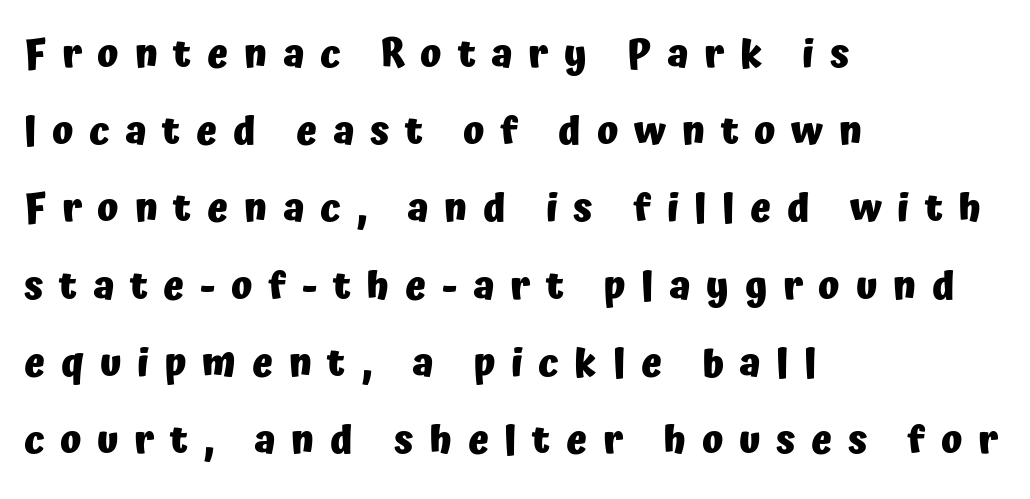
Q: Is the text bold? A: Yes.
Q: Is the text italic (slanted)? A: No, it is upright.
Q: Is the typeface a serif or a sans-serif typeface? A: Sans-serif.
Q: Is the text underlined? A: No.
Q: How is the paragraph aligned? A: Left-aligned.
Q: Is the spacing between letters normal or unusually wide? A: Unusually wide.
Q: Is the spacing between lines tight, normal or loose? A: Loose.
Q: Width (condensed, normal, or wide)? A: Normal.
Q: Stroke contrast? A: Low.
Q: x-height? A: Medium.
Q: Monospaced? A: No.
